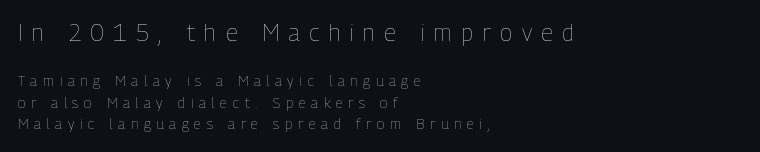
Q: Is the text bold? A: No.
Q: Is the text italic (slanted)? A: No, it is upright.
Q: Is the text underlined? A: No.
Q: How is the paragraph aligned? A: Left-aligned.
Q: Is the spacing between letters normal or unusually wide? A: Unusually wide.
Q: Is the spacing between lines tight, normal or loose? A: Normal.
Q: Which block of text is set in a larger size, the first (top) or the second (bottom)? A: The first (top) one.
